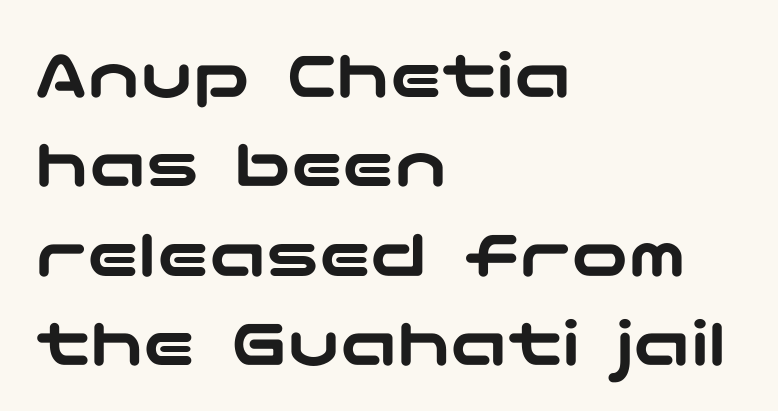
The image shows 71 px wide sans-serif type, upright; set left-aligned, normal line spacing (1.26x), normal letter spacing, not underlined; low stroke contrast and a medium x-height.
